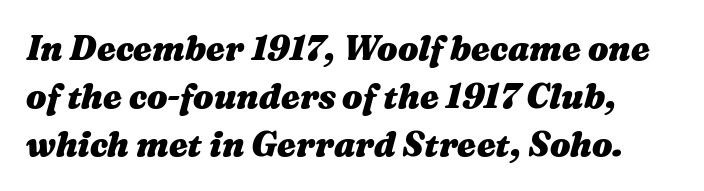
Q: Is the text bold? A: Yes.
Q: Is the text italic (slanted)? A: Yes, it leans right by about 16 degrees.
Q: Is the text underlined? A: No.
Q: Is the spacing between letters normal or unusually wide? A: Normal.
Q: Is the spacing between lines tight, normal or loose? A: Normal.
Q: Width (condensed, normal, or wide)? A: Wide.
Q: Stroke contrast? A: Medium.
Q: x-height? A: Medium.
Q: Monospaced? A: No.
